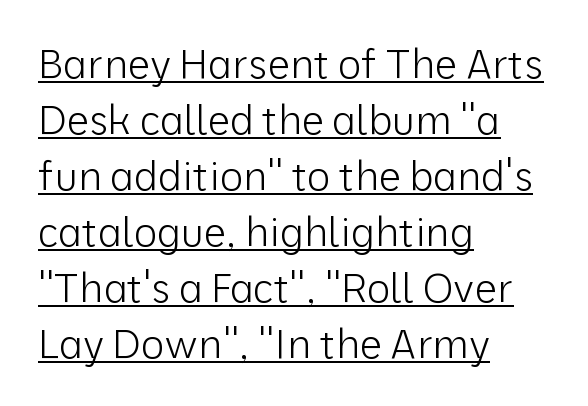
Q: Is the text bold? A: No.
Q: Is the text italic (slanted)? A: No, it is upright.
Q: Is the typeface a serif or a sans-serif typeface? A: Sans-serif.
Q: Is the text underlined? A: Yes.
Q: How is the paragraph aligned? A: Left-aligned.
Q: Is the spacing between letters normal or unusually wide? A: Normal.
Q: Is the spacing between lines tight, normal or loose? A: Normal.
Q: Width (condensed, normal, or wide)? A: Normal.
Q: Stroke contrast? A: Low.
Q: x-height? A: Medium.
Q: Monospaced? A: No.
